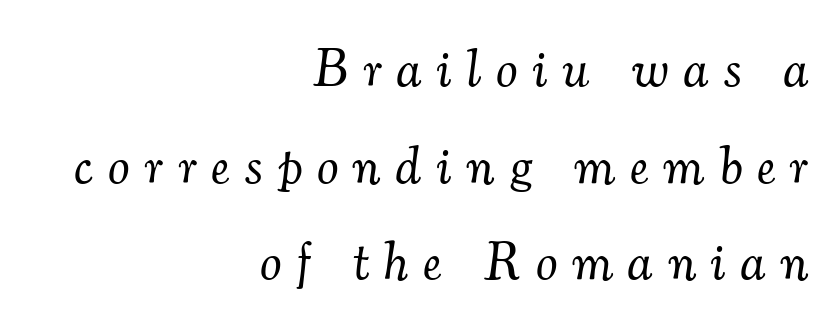
Varying glyph widths throughout — classic text-font behaviour. Reading down the block, your eye finds every line finishing at a fixed right position. Here the glyphs are tracked loosely, breaking word shapes into spaced letters. Notice how the stems are inclined rather than vertical — that's the hallmark of italics.
